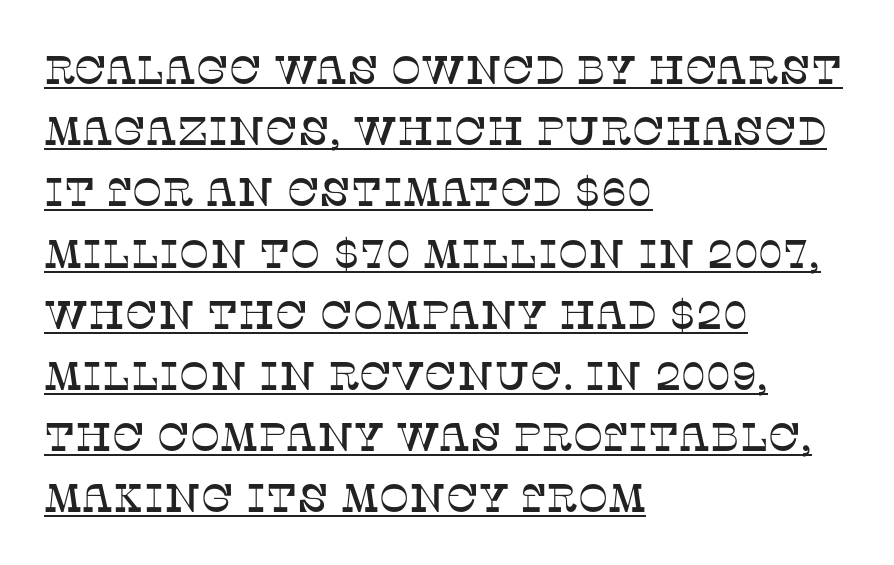
{"serif": "yes", "italic": "no", "width": "normal", "stroke_contrast": "low", "x_height": "large", "monospaced": "no", "underline": "yes", "align": "left", "line_spacing": "normal", "line_spacing_ratio": 1.53, "letter_spacing": "normal", "letter_spacing_em": 0.0, "glyph_px": 40}
